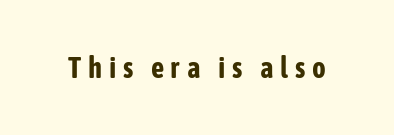
The image shows 29 px bold, condensed sans-serif type, upright; set unusually wide letter spacing (+0.23 em), not underlined; low stroke contrast and a medium x-height.
